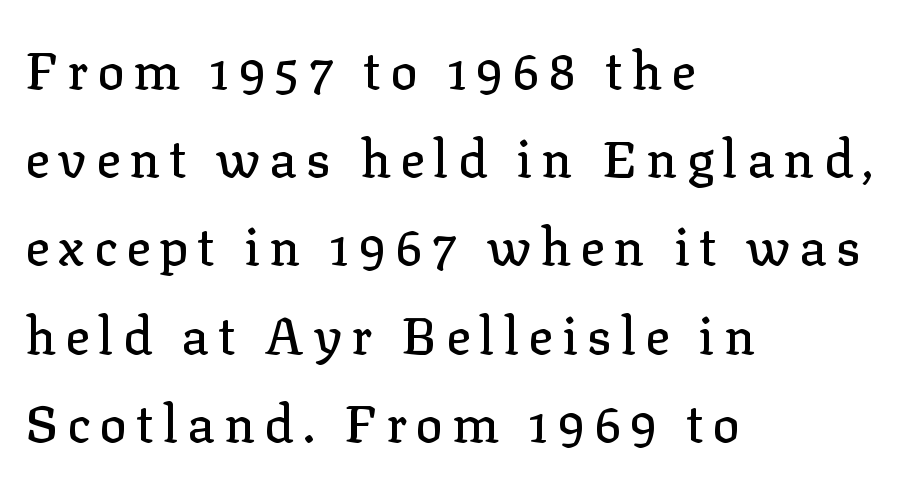
The image shows 51 px serif type, upright; set left-aligned, line spacing 1.73x, not underlined; low stroke contrast and a medium x-height.
